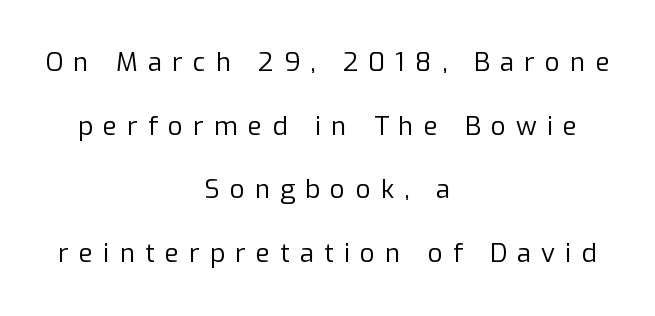
Q: Is the text bold? A: No.
Q: Is the text italic (slanted)? A: No, it is upright.
Q: Is the text underlined? A: No.
Q: How is the paragraph aligned? A: Centered.
Q: Is the spacing between letters normal or unusually wide? A: Unusually wide.
Q: Is the spacing between lines tight, normal or loose? A: Loose.
